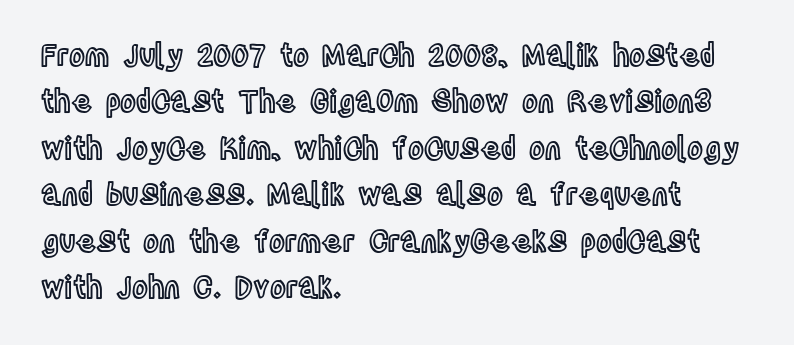
The image shows 30 px condensed type, upright; set left-aligned, normal line spacing (1.55x), normal letter spacing, not underlined; a large x-height.
